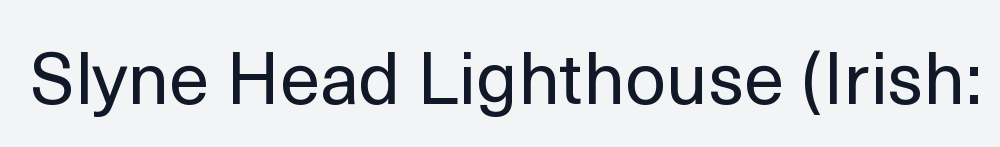
The image shows 73 px regular-weight sans-serif type, upright; set normal letter spacing, not underlined; a medium x-height.
